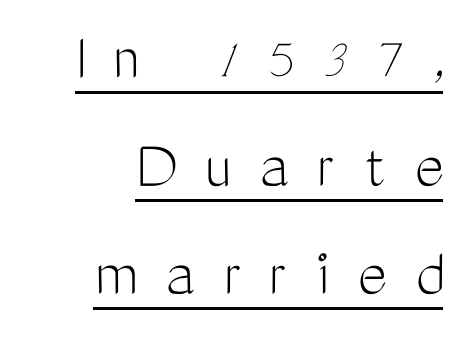
A sans-serif font was chosen for this passage. Right-aligned paragraph, ragged on the left. Students, observe the line beneath the letters — that is underlining. The strokes are not fattened; the text isn't bold. Vertical strokes here are truly vertical.
